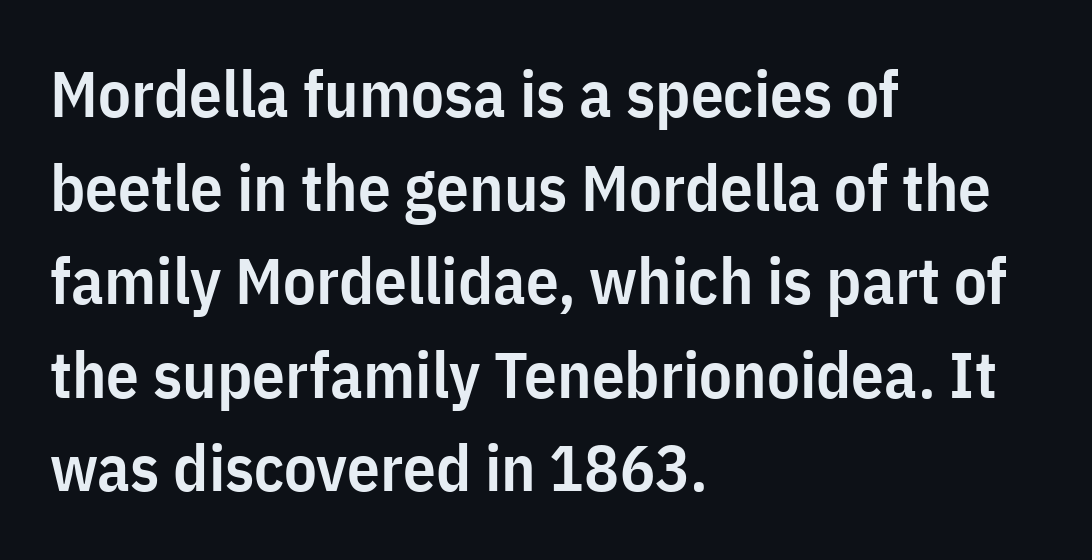
Nothing sits at the stroke ends, so this counts as sans-serif. The typesetting leans somewhat heavy: a semibold. A typesetter would mark this as roman, not italic. The gaps between neighbouring characters are ordinary and unremarkable. Horizontal bands of white between lines are of average thickness.
